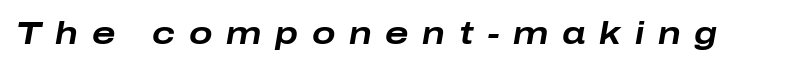
The image shows 31 px bold, wide type, italic (leaning right); set unusually wide letter spacing (+0.44 em), not underlined; low stroke contrast and a medium x-height.
